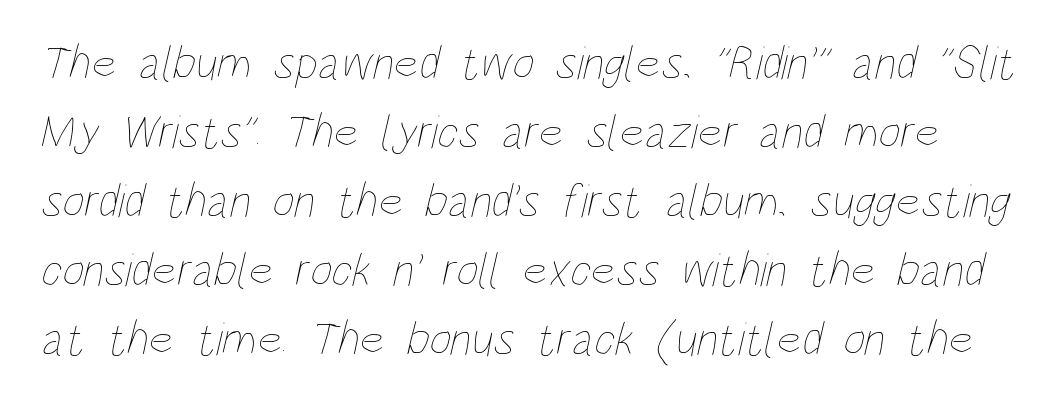
The image shows 48 px thin, condensed type; set normal line spacing (1.44x), normal letter spacing, not underlined; low stroke contrast and a large x-height.
